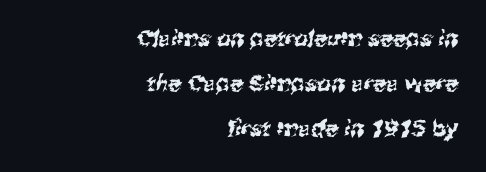
Nobody touched the tracking dial on this one. Horizontally, the lines are justified to the trailing edge only. Compared with typical paragraphs, the rows here are farther apart. The space beneath each line is pristine and unruled.
